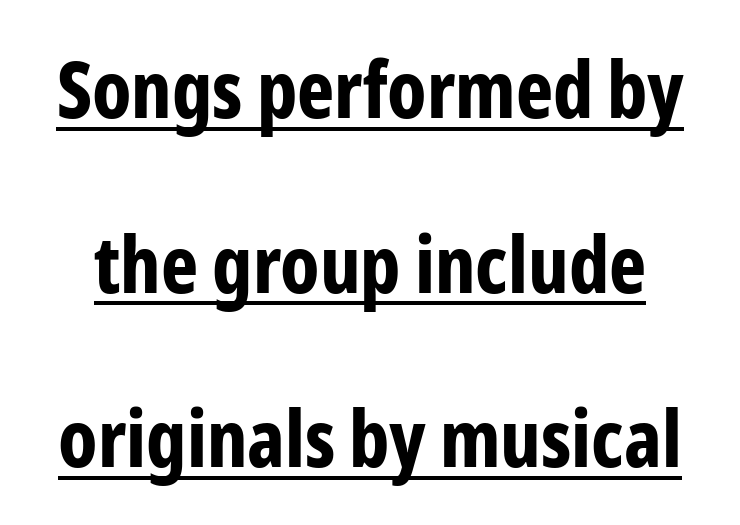
The image shows 79 px bold, condensed sans-serif type, upright; set loose line spacing (2.21x), normal letter spacing, underlined; low stroke contrast and a medium x-height.
